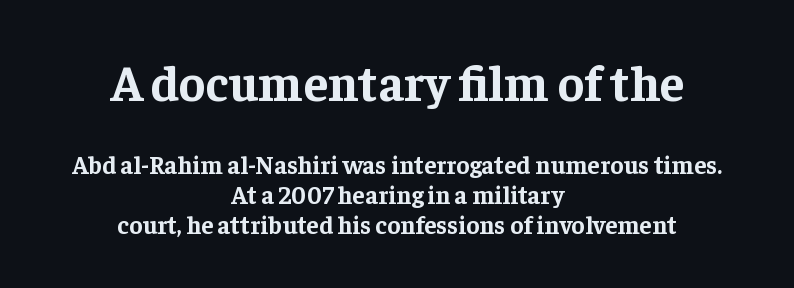
Q: Is the text bold? A: Yes.
Q: Is the text italic (slanted)? A: No, it is upright.
Q: Is the typeface a serif or a sans-serif typeface? A: Serif.
Q: Is the text underlined? A: No.
Q: How is the paragraph aligned? A: Centered.
Q: Is the spacing between letters normal or unusually wide? A: Normal.
Q: Which block of text is set in a larger size, the first (top) or the second (bottom)? A: The first (top) one.
Q: Width (condensed, normal, or wide)? A: Normal.
Q: Stroke contrast? A: Low.
Q: x-height? A: Medium.
Q: Monospaced? A: No.
